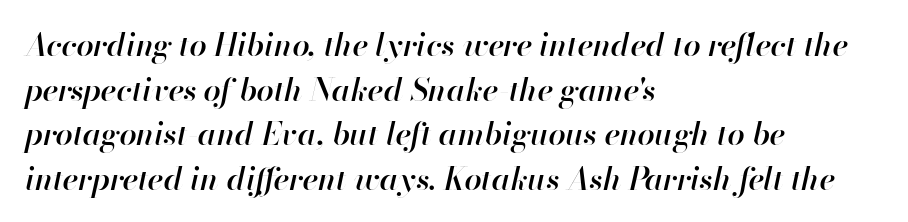
The image shows 31 px semibold type, italic (leaning right); set left-aligned, normal line spacing (1.44x), normal letter spacing, not underlined; high stroke contrast and a small x-height.
